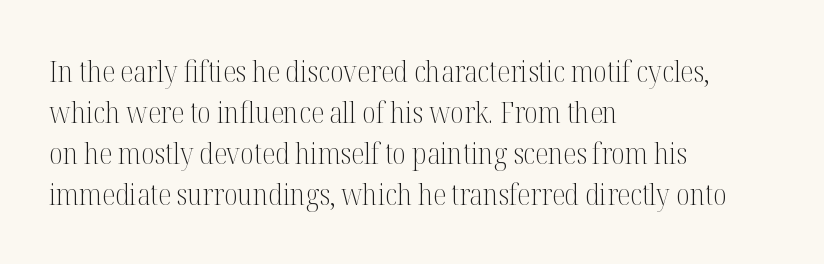
Q: Is the text bold? A: No.
Q: Is the text italic (slanted)? A: No, it is upright.
Q: Is the typeface a serif or a sans-serif typeface? A: Serif.
Q: Is the text underlined? A: No.
Q: How is the paragraph aligned? A: Left-aligned.
Q: Is the spacing between letters normal or unusually wide? A: Normal.
Q: Is the spacing between lines tight, normal or loose? A: Normal.
Q: Width (condensed, normal, or wide)? A: Condensed.
Q: Stroke contrast? A: Medium.
Q: x-height? A: Medium.
Q: Monospaced? A: No.
